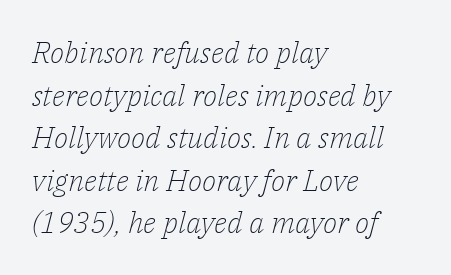
The image shows 30 px light serif type, italic (leaning right); set left-aligned, normal line spacing (1.42x), normal letter spacing, not underlined; low stroke contrast and a medium x-height.
